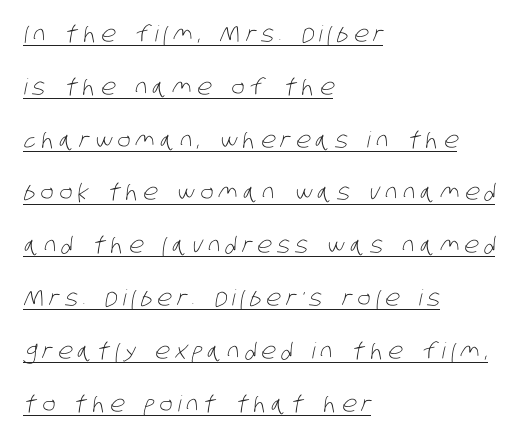
Q: Is the text bold? A: No.
Q: Is the text underlined? A: Yes.
Q: How is the paragraph aligned? A: Left-aligned.
Q: Is the spacing between letters normal or unusually wide? A: Unusually wide.
Q: Is the spacing between lines tight, normal or loose? A: Loose.
